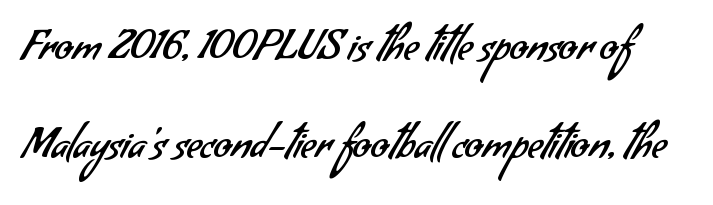
Q: Is the text bold? A: No.
Q: Is the typeface a serif or a sans-serif typeface? A: Sans-serif.
Q: Is the text underlined? A: No.
Q: Is the spacing between letters normal or unusually wide? A: Normal.
Q: Is the spacing between lines tight, normal or loose? A: Loose.
Q: Width (condensed, normal, or wide)? A: Normal.
Q: Stroke contrast? A: Low.
Q: x-height? A: Small.
Q: Monospaced? A: No.
